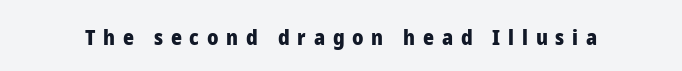
{"italic": "no", "bold": "yes", "underline": "no", "letter_spacing": "wide", "letter_spacing_em": 0.37, "glyph_px": 21}
